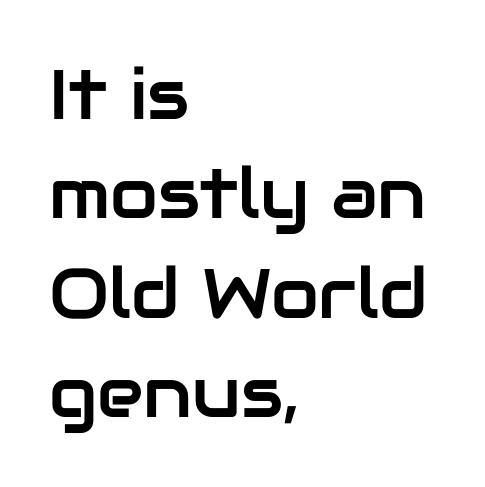
Ordinary non-slanted type is in use. One-word summary of the alignment: left. Vertically, the passage feels balanced, rows spaced as you'd expect. This sample has the flowing, uneven cadence of proportional lettering. These lines are composed in type without serifs. Clear beneath every line of the passage.
